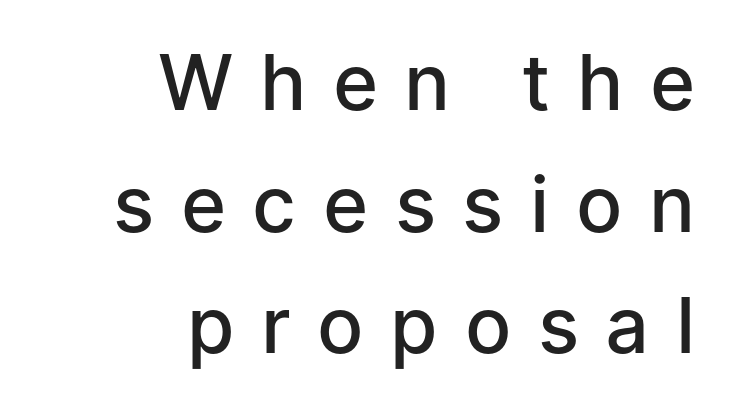
The image shows 77 px semibold sans-serif type, upright; set right-aligned, normal line spacing (1.58x), unusually wide letter spacing (+0.37 em), not underlined; low stroke contrast and a medium x-height.
